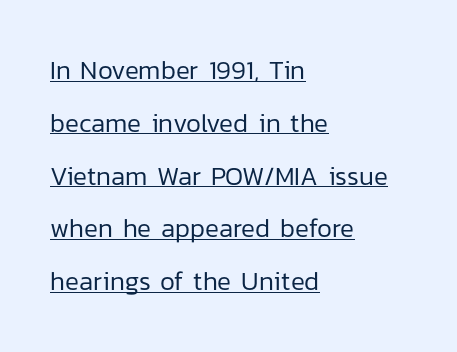
{"italic": "no", "bold": "no", "underline": "yes", "align": "left", "line_spacing": "loose", "line_spacing_ratio": 2.03, "letter_spacing": "normal", "letter_spacing_em": 0.0, "glyph_px": 26}
